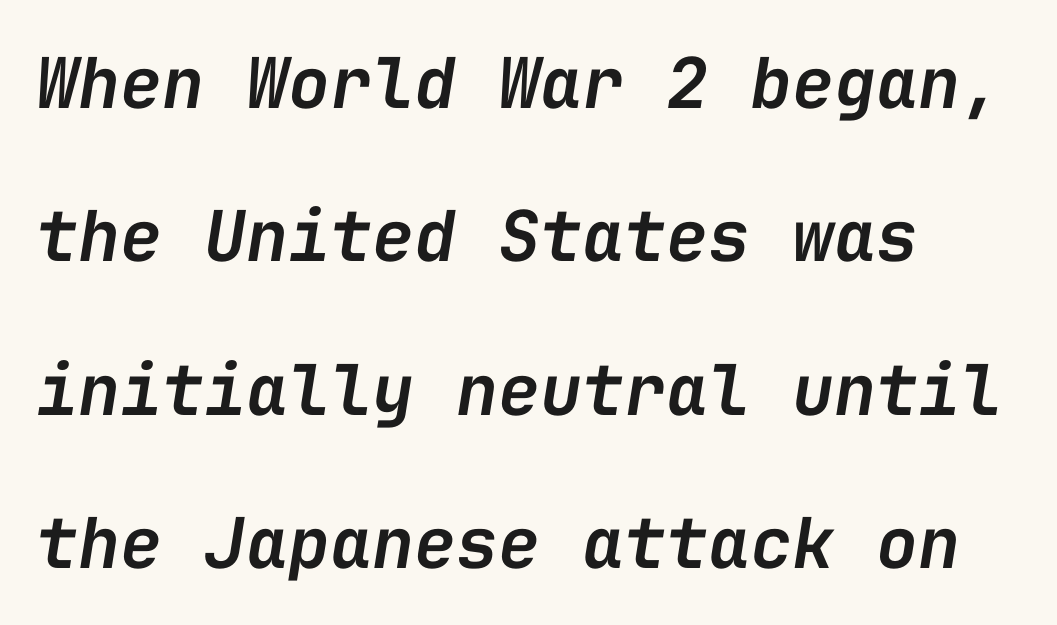
The image shows 70 px semibold type, italic (leaning right), monospaced; set left-aligned, loose line spacing (2.19x), normal letter spacing, not underlined; low stroke contrast and a medium x-height.
